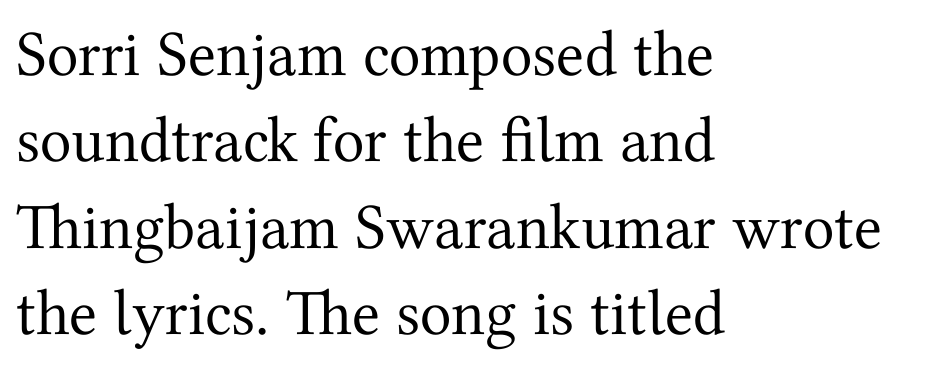
The image shows 65 px regular-weight serif type, upright; set left-aligned, normal line spacing (1.33x), normal letter spacing, not underlined; medium stroke contrast and a medium x-height.
